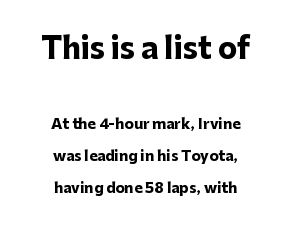
The image shows 29 px heavy sans-serif type, upright; set centered, loose line spacing (2.3x), normal letter spacing, not underlined; the first (top) block is 2.07x larger; low stroke contrast and a medium x-height.
